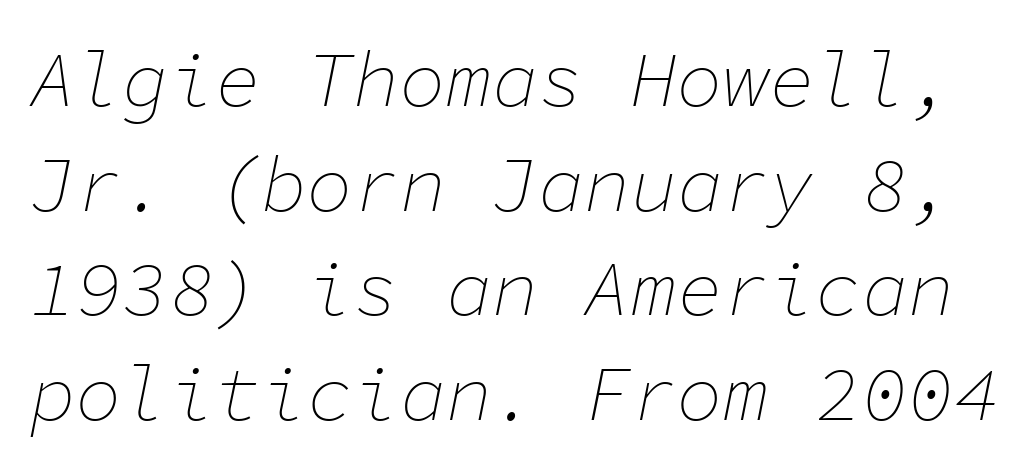
The image shows 77 px thin type, italic (leaning right), monospaced; set normal line spacing (1.36x), normal letter spacing, not underlined; low stroke contrast and a medium x-height.
